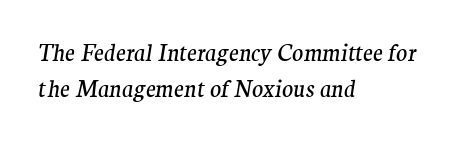
Q: Is the text bold? A: No.
Q: Is the text italic (slanted)? A: Yes, it leans right by about 9 degrees.
Q: Is the text underlined? A: No.
Q: How is the paragraph aligned? A: Left-aligned.
Q: Is the spacing between letters normal or unusually wide? A: Normal.
Q: Is the spacing between lines tight, normal or loose? A: Normal.
